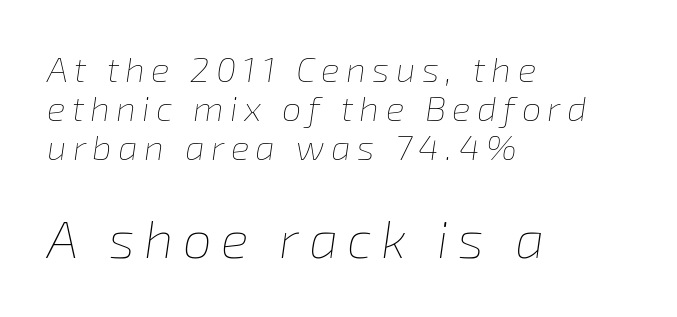
{"italic": "yes", "lean": "right", "slant_degrees": 8, "bold": "no", "weight": "thin", "width": "normal", "stroke_contrast": "low", "x_height": "medium", "monospaced": "no", "underline": "no", "align": "left", "line_spacing": "tight", "line_spacing_ratio": 1.12, "larger_block": "second", "size_ratio": 1.49, "glyph_px": 52}
